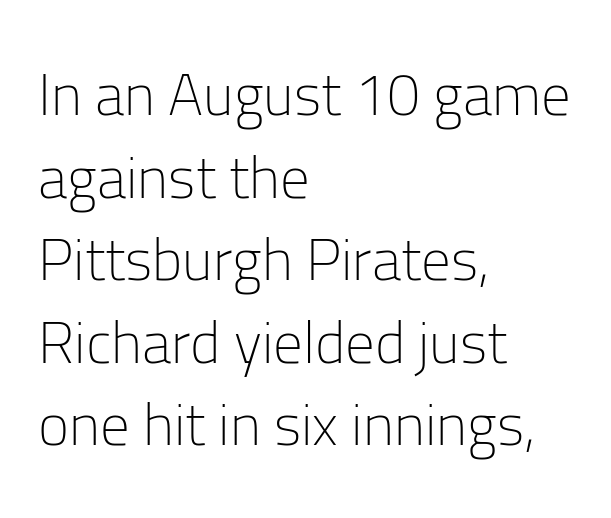
Q: Is the text bold? A: No.
Q: Is the text italic (slanted)? A: No, it is upright.
Q: Is the typeface a serif or a sans-serif typeface? A: Sans-serif.
Q: Is the text underlined? A: No.
Q: How is the paragraph aligned? A: Left-aligned.
Q: Is the spacing between letters normal or unusually wide? A: Normal.
Q: Is the spacing between lines tight, normal or loose? A: Normal.
Q: Width (condensed, normal, or wide)? A: Normal.
Q: Stroke contrast? A: Low.
Q: x-height? A: Medium.
Q: Monospaced? A: No.
